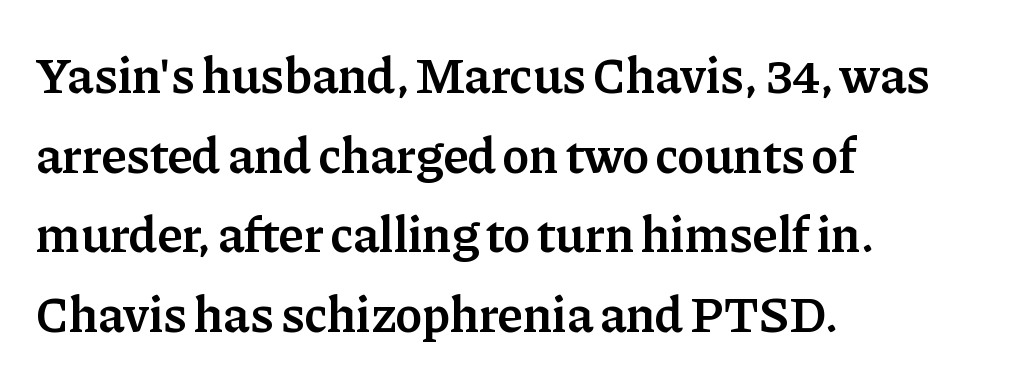
{"serif": "yes", "italic": "no", "bold": "semi", "weight": "semibold", "width": "normal", "stroke_contrast": "low", "x_height": "medium", "monospaced": "no", "underline": "no", "align": "left", "line_spacing": "normal", "line_spacing_ratio": 1.56, "letter_spacing": "normal", "letter_spacing_em": 0.0, "glyph_px": 51}
